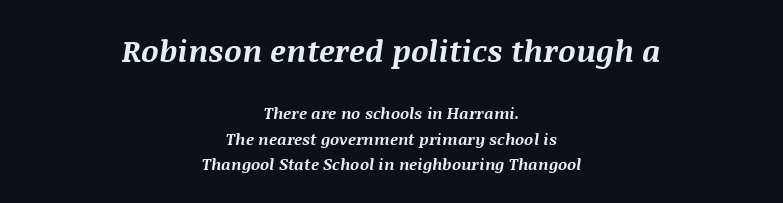
Spacing verdict: proportional, widths tailored to each character. Quick note: interline space is typical. The letters sit at their default tracking, neither squeezed nor spread. The rag falls on both sides of this text block equally. Slanted lettering throughout.
